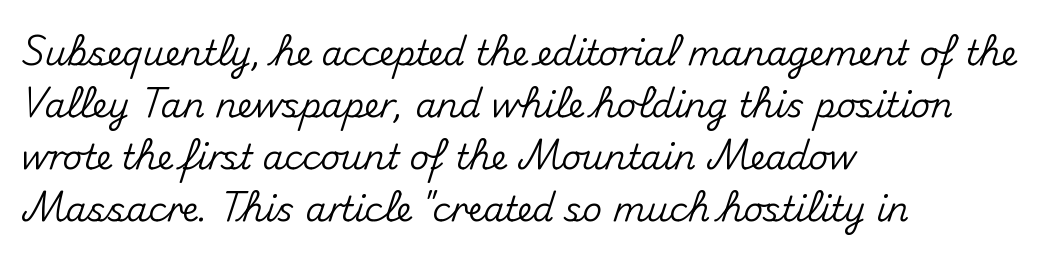
The image shows 34 px sans-serif type; set left-aligned, normal line spacing (1.53x), normal letter spacing, not underlined; medium stroke contrast and a small x-height.
